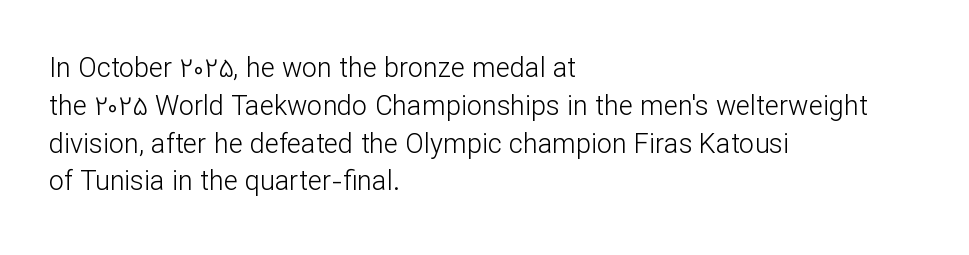
Q: Is the text bold? A: No.
Q: Is the text italic (slanted)? A: No, it is upright.
Q: Is the text underlined? A: No.
Q: How is the paragraph aligned? A: Left-aligned.
Q: Is the spacing between letters normal or unusually wide? A: Normal.
Q: Is the spacing between lines tight, normal or loose? A: Normal.
